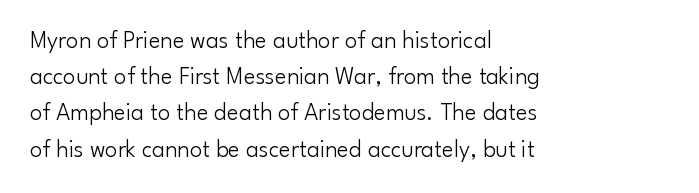
The image shows 25 px text type, upright; set left-aligned, normal line spacing (1.45x), normal letter spacing, not underlined.
